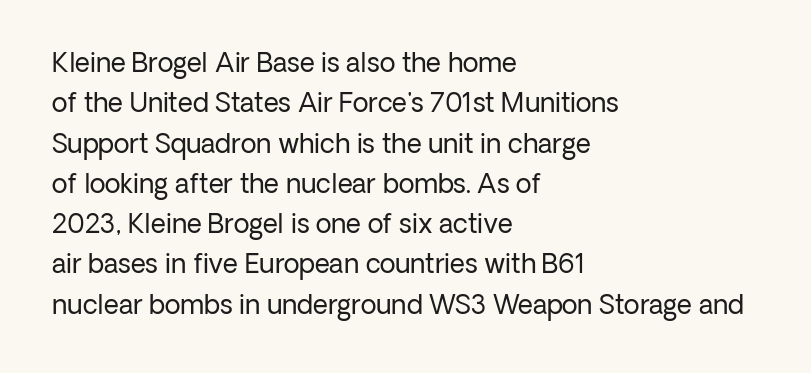
The image shows 26 px text type, upright; set left-aligned, normal line spacing (1.55x), normal letter spacing, not underlined.
